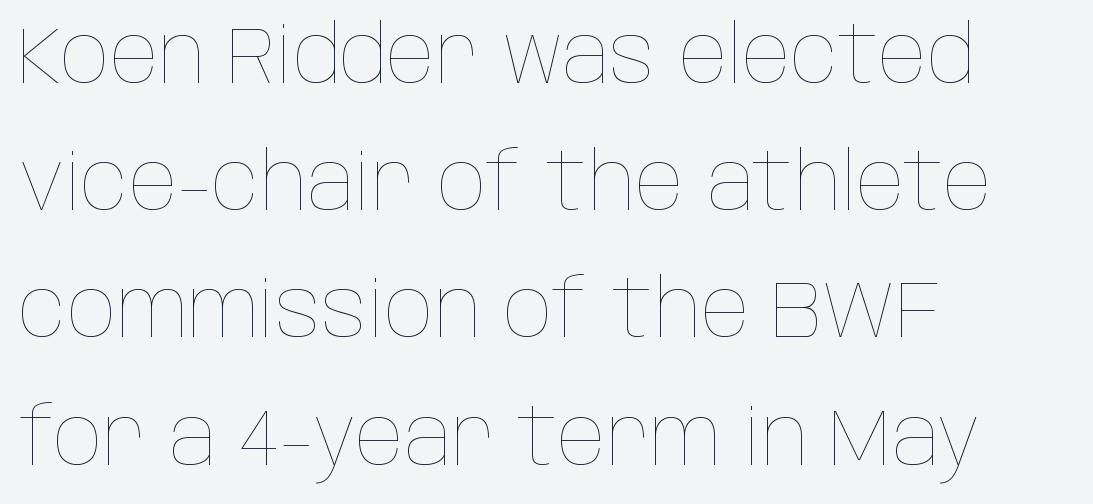
The image shows 80 px thin, condensed type, upright; set left-aligned, normal line spacing (1.59x), normal letter spacing, not underlined; low stroke contrast and a large x-height.
